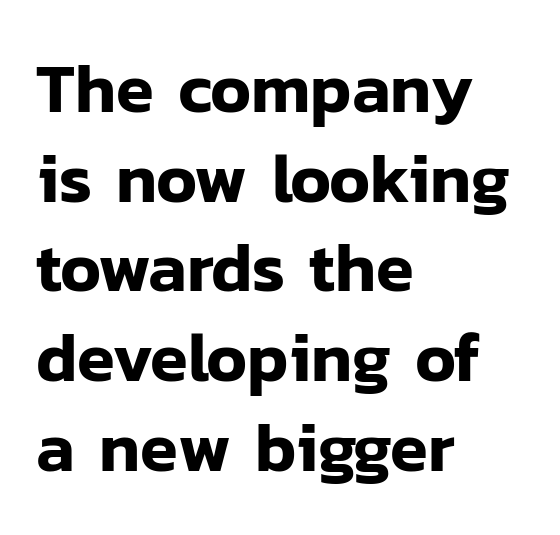
The image shows 69 px sans-serif type, upright; set left-aligned, normal line spacing (1.3x), normal letter spacing, not underlined; low stroke contrast and a medium x-height.
